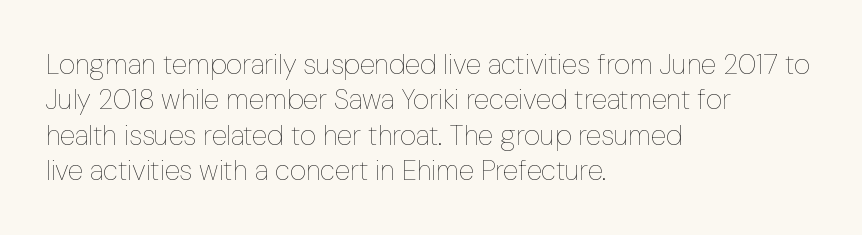
Q: Is the text bold? A: No.
Q: Is the text italic (slanted)? A: No, it is upright.
Q: Is the text underlined? A: No.
Q: How is the paragraph aligned? A: Left-aligned.
Q: Is the spacing between letters normal or unusually wide? A: Normal.
Q: Is the spacing between lines tight, normal or loose? A: Normal.
Q: Width (condensed, normal, or wide)? A: Condensed.
Q: Stroke contrast? A: Low.
Q: x-height? A: Medium.
Q: Monospaced? A: No.
